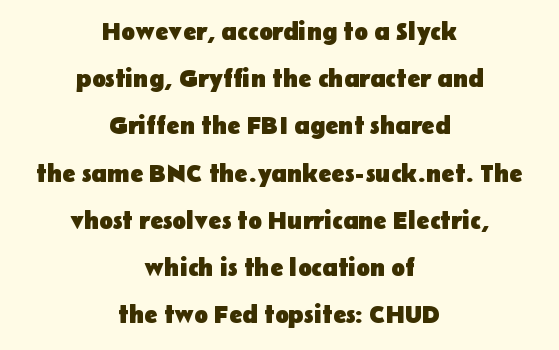
Characters follow at the spacing the type designer built in. The foot of each line stays bare and open. Alignment: centered. Heavy, bold letterforms. Rendered with straight, roman letterforms.
